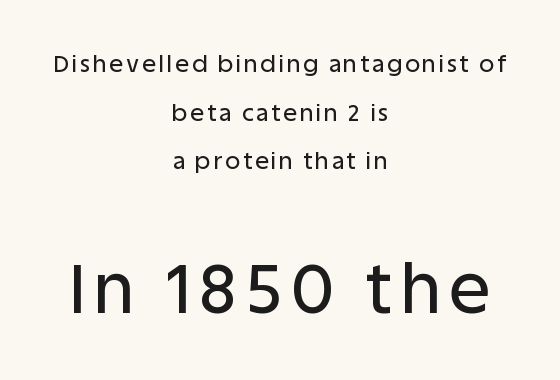
Q: Is the text italic (slanted)? A: No, it is upright.
Q: Is the typeface a serif or a sans-serif typeface? A: Sans-serif.
Q: Is the text underlined? A: No.
Q: How is the paragraph aligned? A: Centered.
Q: Is the spacing between lines tight, normal or loose? A: Loose.
Q: Which block of text is set in a larger size, the first (top) or the second (bottom)? A: The second (bottom) one.
Q: Width (condensed, normal, or wide)? A: Normal.
Q: Stroke contrast? A: Low.
Q: x-height? A: Large.
Q: Monospaced? A: No.
